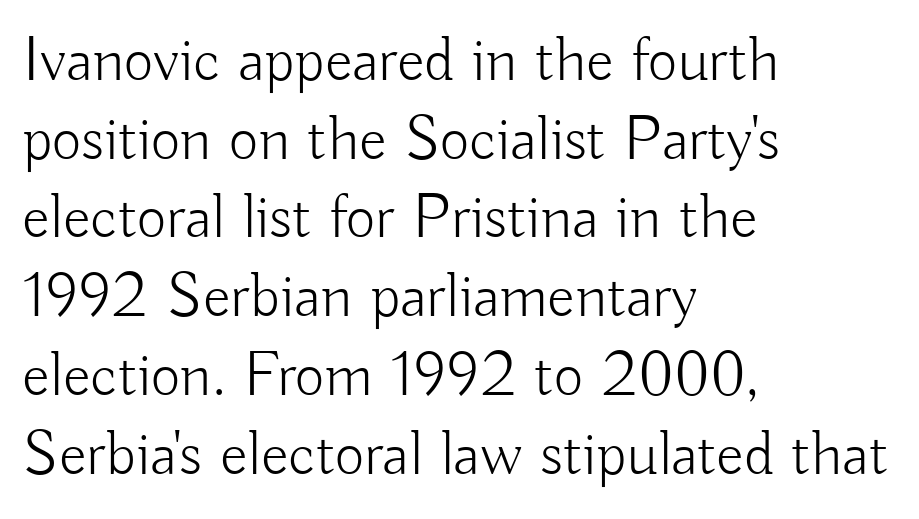
Serif or sans? Sans — the stroke terminals are bare. Each letter keeps its own natural width here, so spacing adapts to shape. The glyphs are unaccompanied by any horizontal stroke below them. This is the regular roman posture of the typeface.
